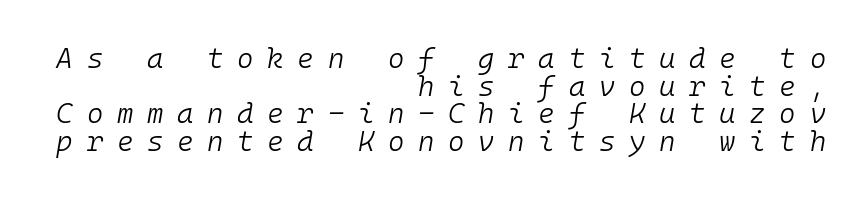
The image shows 28 px light type, italic (leaning right), monospaced; set right-aligned, tight line spacing (0.99x), unusually wide letter spacing (+0.49 em), not underlined; low stroke contrast and a medium x-height.
